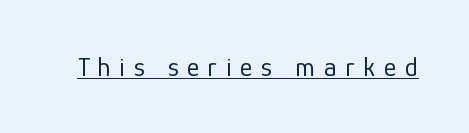
Q: Is the text bold? A: No.
Q: Is the text italic (slanted)? A: No, it is upright.
Q: Is the text underlined? A: Yes.
Q: Is the spacing between letters normal or unusually wide? A: Unusually wide.
